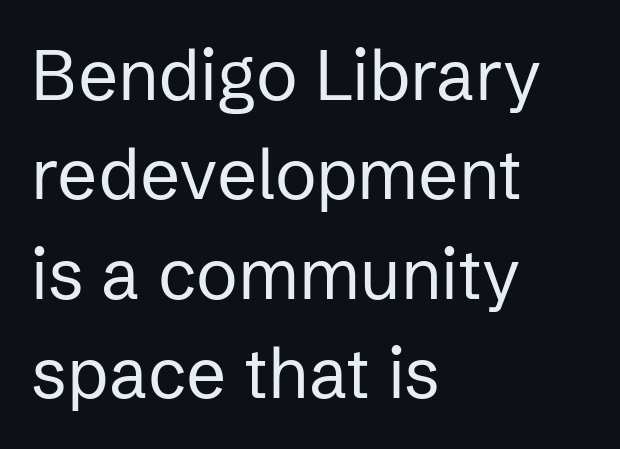
Q: Is the text bold? A: No.
Q: Is the text italic (slanted)? A: No, it is upright.
Q: Is the typeface a serif or a sans-serif typeface? A: Sans-serif.
Q: Is the text underlined? A: No.
Q: How is the paragraph aligned? A: Left-aligned.
Q: Is the spacing between letters normal or unusually wide? A: Normal.
Q: Is the spacing between lines tight, normal or loose? A: Normal.
Q: Width (condensed, normal, or wide)? A: Normal.
Q: Stroke contrast? A: Low.
Q: x-height? A: Medium.
Q: Monospaced? A: No.
